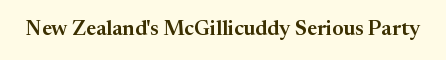
Q: Is the text italic (slanted)? A: No, it is upright.
Q: Is the text underlined? A: No.
Q: Is the spacing between letters normal or unusually wide? A: Normal.
